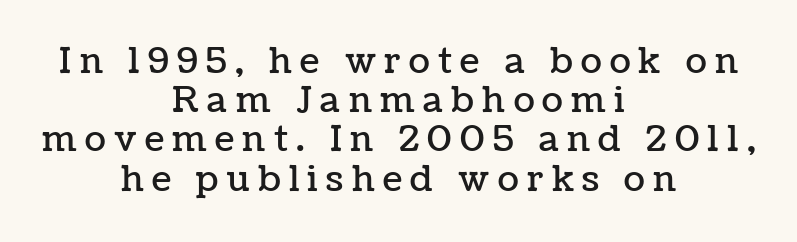
The image shows 35 px text type, upright; set centered, tight line spacing (1.12x), unusually wide letter spacing (+0.24 em), not underlined; low stroke contrast and a medium x-height.
